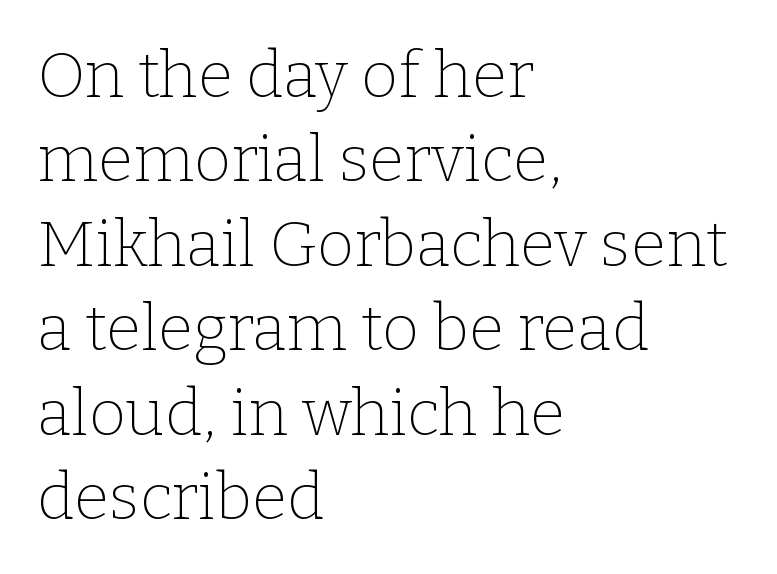
The image shows 64 px thin serif type, upright; set left-aligned, normal line spacing (1.32x), normal letter spacing, not underlined; low stroke contrast and a medium x-height.
